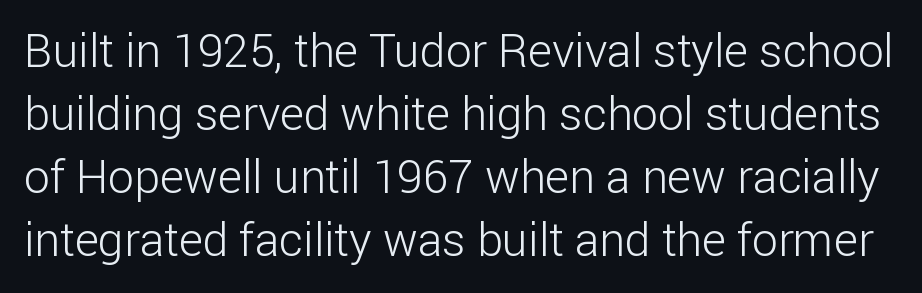
{"serif": "no", "italic": "no", "bold": "no", "weight": "light", "width": "normal", "stroke_contrast": "low", "x_height": "medium", "monospaced": "no", "underline": "no", "line_spacing": "normal", "line_spacing_ratio": 1.37, "letter_spacing": "normal", "letter_spacing_em": 0.0, "glyph_px": 46}
